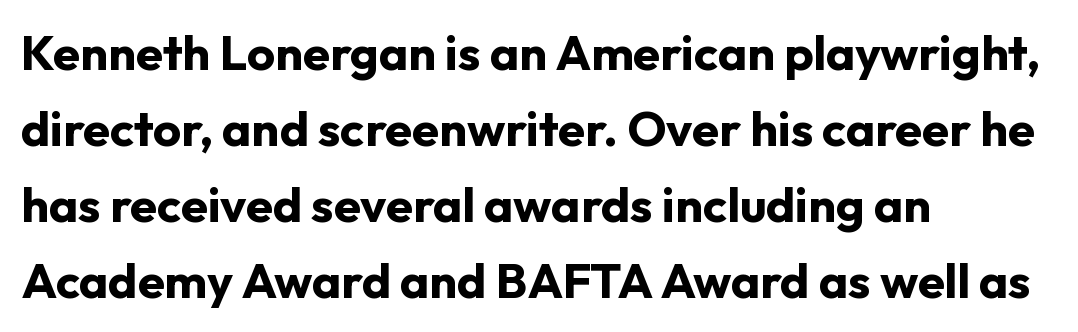
The image shows 49 px bold sans-serif type, upright; set left-aligned, normal line spacing (1.55x), normal letter spacing, not underlined; low stroke contrast and a medium x-height.
